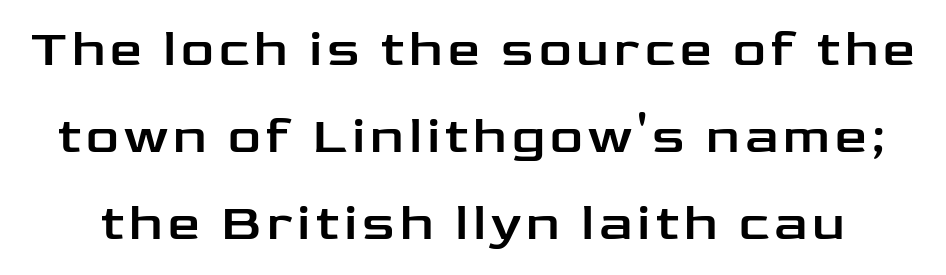
Q: Is the text italic (slanted)? A: No, it is upright.
Q: Is the typeface a serif or a sans-serif typeface? A: Sans-serif.
Q: Is the text underlined? A: No.
Q: Width (condensed, normal, or wide)? A: Wide.
Q: Stroke contrast? A: Low.
Q: x-height? A: Medium.
Q: Monospaced? A: No.
